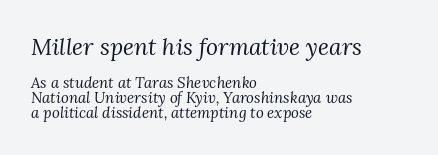
Each line starts at the same left margin while the right side varies. Check under the words: just untouched page. The cut favours lightness, reaching ordinary text weight at its darkest. No extra tracking has been applied to these lines.
